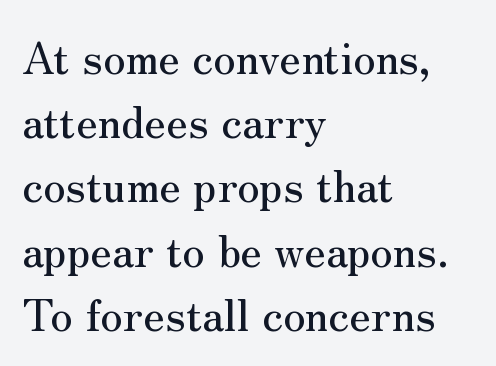
Q: Is the text italic (slanted)? A: No, it is upright.
Q: Is the typeface a serif or a sans-serif typeface? A: Serif.
Q: Is the text underlined? A: No.
Q: How is the paragraph aligned? A: Left-aligned.
Q: Is the spacing between letters normal or unusually wide? A: Normal.
Q: Is the spacing between lines tight, normal or loose? A: Normal.
Q: Width (condensed, normal, or wide)? A: Normal.
Q: Stroke contrast? A: Medium.
Q: x-height? A: Small.
Q: Monospaced? A: No.
